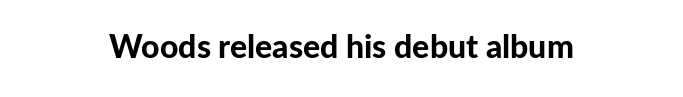
Plain, unruled lines of type. There is no visible air inserted between adjacent glyphs. Compared with a flush-left layout, this one balances lines on the center instead. No italicization has been applied; the sample stays upright. Grotesque or geometric, the face here clearly has no serifs. Is the type bold? Yes — the strokes are clearly thick and heavy.
